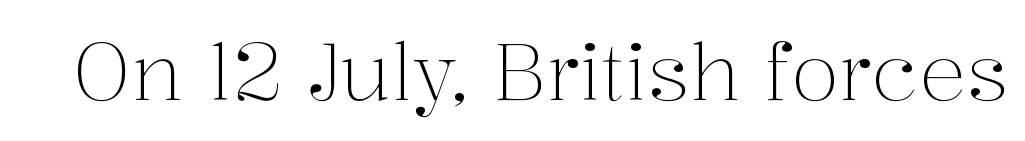
The image shows 79 px light serif type, upright; set normal letter spacing, not underlined; medium stroke contrast and a medium x-height.
